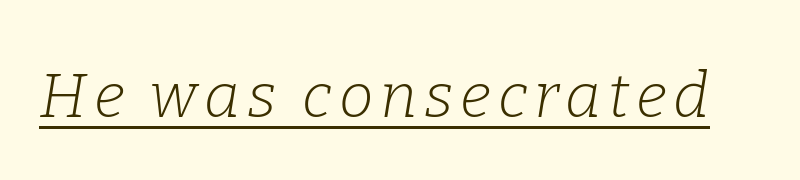
The face looks like a standard text weight, possibly lighter. Think of a printed novel: that variable character pitch is what you see here. This is oblique type, the kind used for emphasis or titles. The rendering uses the underline text-decoration.
